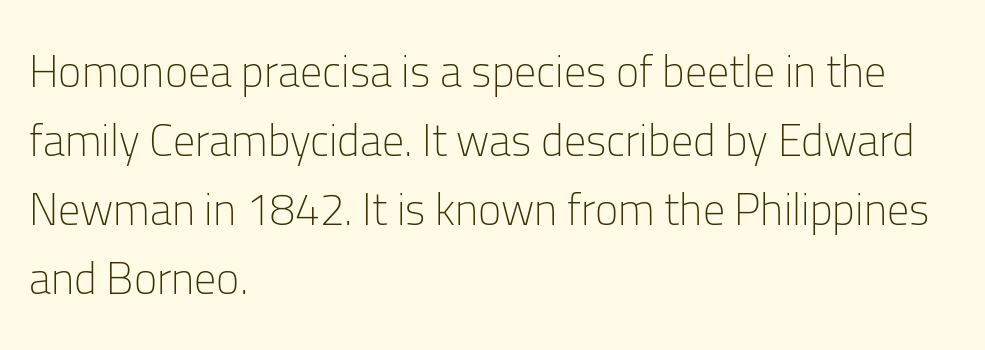
{"serif": "no", "italic": "no", "bold": "no", "weight": "light", "width": "normal", "stroke_contrast": "low", "x_height": "medium", "monospaced": "no", "underline": "no", "align": "left", "line_spacing": "normal", "line_spacing_ratio": 1.57, "letter_spacing": "normal", "letter_spacing_em": 0.0, "glyph_px": 44}
